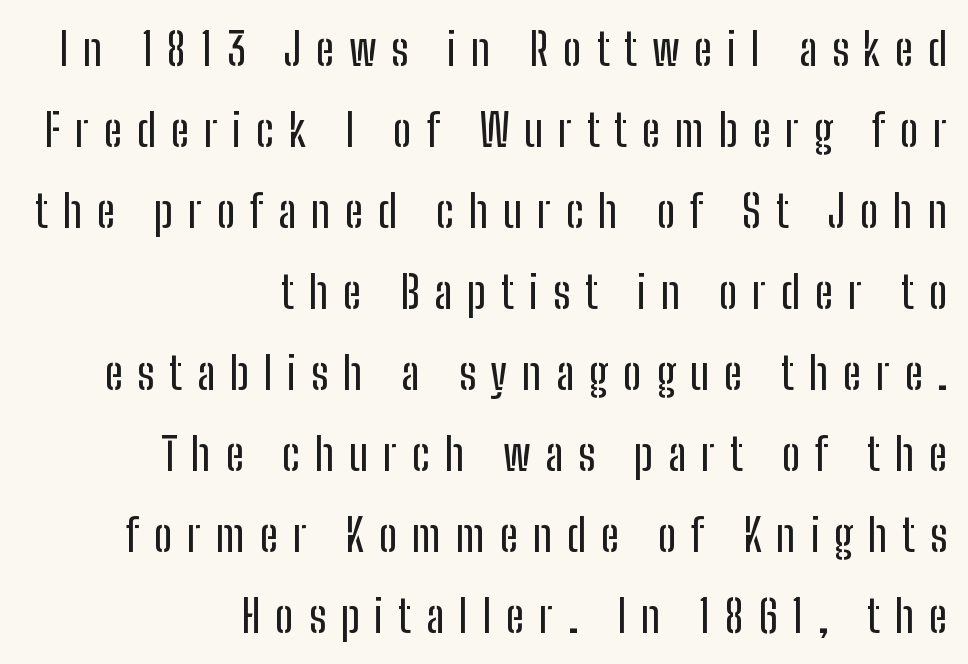
Q: Is the text italic (slanted)? A: No, it is upright.
Q: Is the typeface a serif or a sans-serif typeface? A: Sans-serif.
Q: Is the text underlined? A: No.
Q: How is the paragraph aligned? A: Right-aligned.
Q: Is the spacing between letters normal or unusually wide? A: Unusually wide.
Q: Width (condensed, normal, or wide)? A: Condensed.
Q: Stroke contrast? A: Low.
Q: x-height? A: Medium.
Q: Monospaced? A: No.
